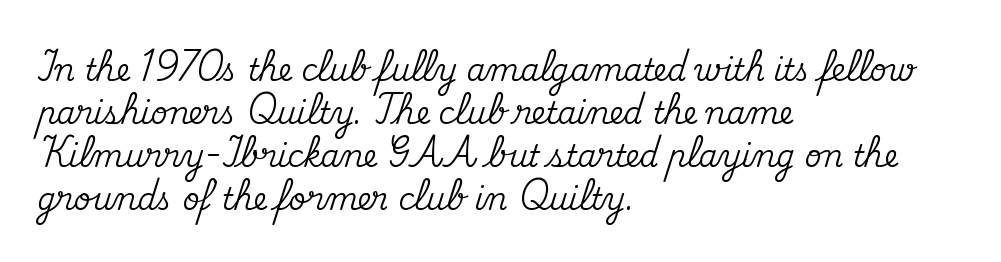
These lines keep a tight, regular rhythm from letter to letter. The ragged edge is on the right, which tells us the setting is flush left. The space directly below the letters is spotless. The vertical gap from one line to the next is medium.
